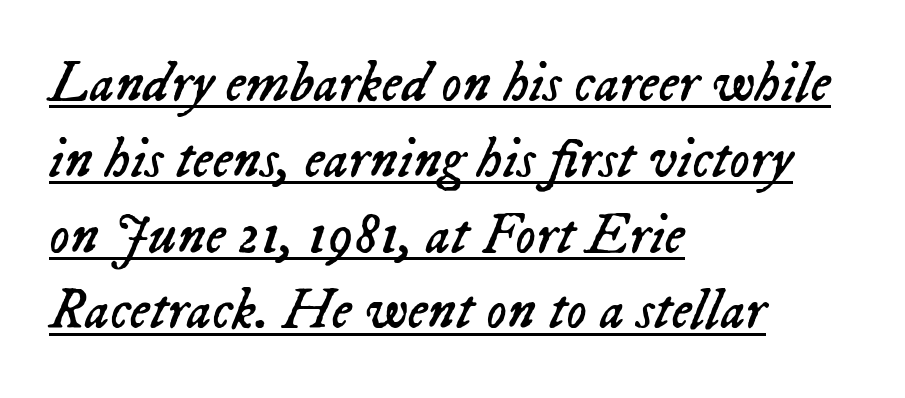
Q: Is the text bold? A: No.
Q: Is the text italic (slanted)? A: Yes, it leans right by about 23 degrees.
Q: Is the text underlined? A: Yes.
Q: How is the paragraph aligned? A: Left-aligned.
Q: Is the spacing between letters normal or unusually wide? A: Normal.
Q: Is the spacing between lines tight, normal or loose? A: Normal.
Q: Width (condensed, normal, or wide)? A: Normal.
Q: Stroke contrast? A: Low.
Q: x-height? A: Medium.
Q: Monospaced? A: No.
